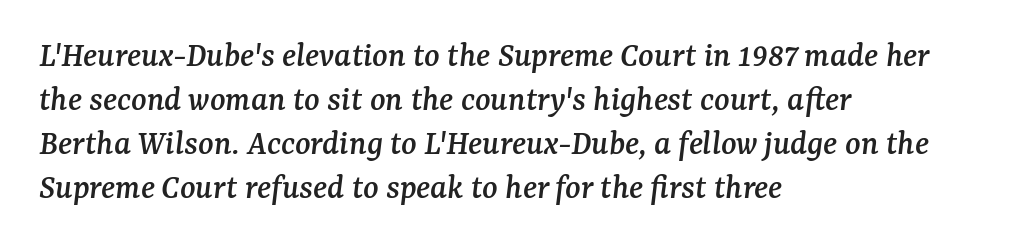
{"serif": "yes", "italic": "yes", "lean": "right", "slant_degrees": 7, "width": "normal", "stroke_contrast": "medium", "x_height": "medium", "monospaced": "no", "underline": "no", "align": "left", "line_spacing_ratio": 1.22, "letter_spacing": "normal", "letter_spacing_em": 0.0, "glyph_px": 36}
